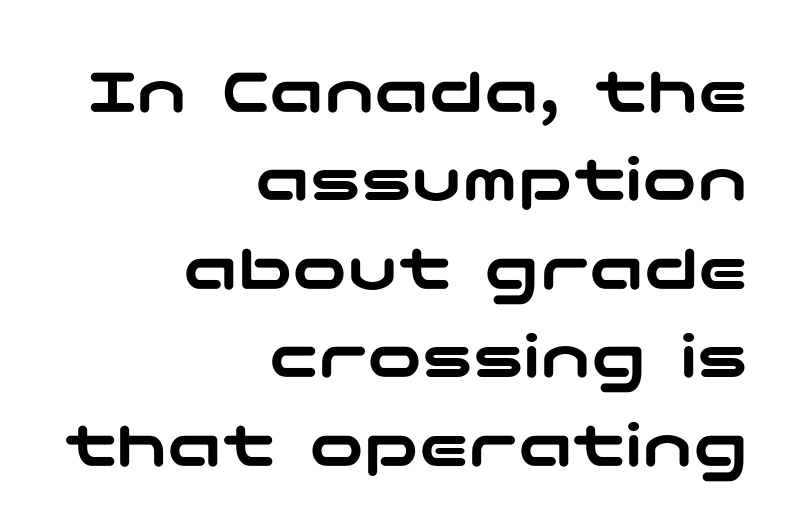
The image shows 68 px wide sans-serif type, upright; set right-aligned, normal line spacing (1.3x), normal letter spacing, not underlined; low stroke contrast and a medium x-height.
